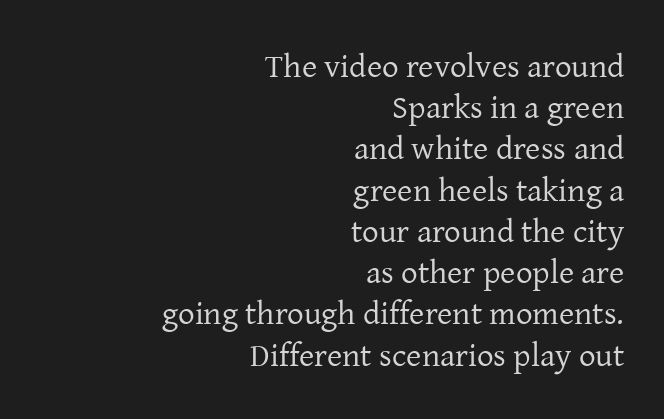
The image shows 33 px regular-weight serif type, upright; set right-aligned, normal line spacing (1.25x), normal letter spacing, not underlined; low stroke contrast and a medium x-height.
